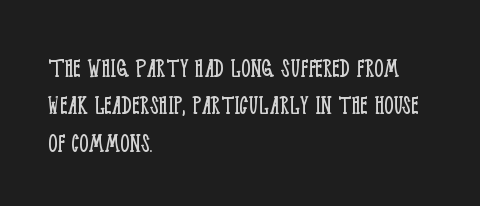
Q: Is the text bold? A: No.
Q: Is the text italic (slanted)? A: No, it is upright.
Q: Is the typeface a serif or a sans-serif typeface? A: Serif.
Q: Is the text underlined? A: No.
Q: How is the paragraph aligned? A: Left-aligned.
Q: Is the spacing between letters normal or unusually wide? A: Normal.
Q: Is the spacing between lines tight, normal or loose? A: Normal.
Q: Width (condensed, normal, or wide)? A: Condensed.
Q: Stroke contrast? A: Low.
Q: x-height? A: Large.
Q: Monospaced? A: No.
